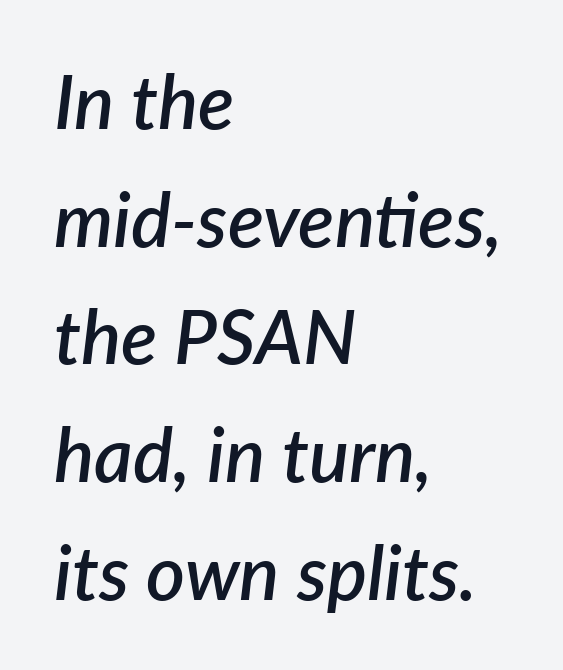
{"italic": "yes", "lean": "right", "slant_degrees": 7, "bold": "semi", "weight": "semibold", "width": "normal", "stroke_contrast": "low", "x_height": "medium", "monospaced": "no", "underline": "no", "align": "left", "line_spacing": "normal", "line_spacing_ratio": 1.57, "letter_spacing": "normal", "letter_spacing_em": 0.0, "glyph_px": 75}
